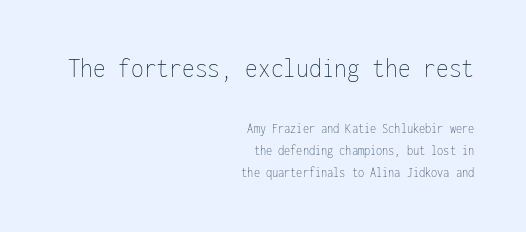
The passage shown is typed in a monospace face where columns stay perfectly aligned. Between these two stacked blocks, the higher one wins on size. Look at the tracking — it's just the regular setting, nothing added. The axis of the letterforms is exactly vertical. Glance below the letters and you will spot only blank space.
